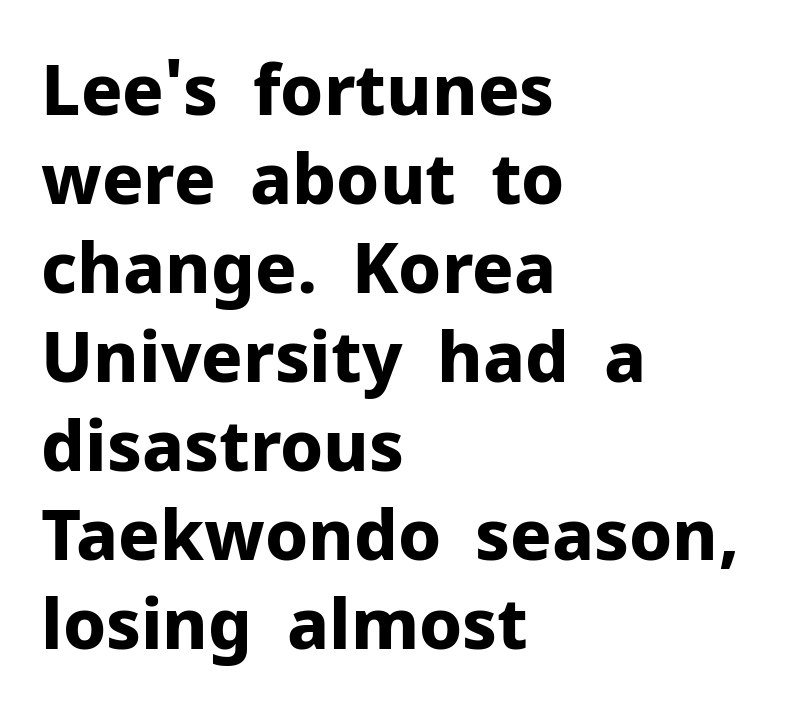
The image shows 69 px bold sans-serif type, upright; set left-aligned, normal line spacing (1.29x), normal letter spacing, not underlined; low stroke contrast and a medium x-height.
